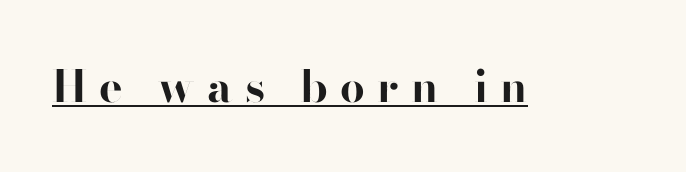
Q: Is the text bold? A: Yes.
Q: Is the text italic (slanted)? A: No, it is upright.
Q: Is the typeface a serif or a sans-serif typeface? A: Sans-serif.
Q: Is the text underlined? A: Yes.
Q: Is the spacing between letters normal or unusually wide? A: Unusually wide.
Q: Width (condensed, normal, or wide)? A: Normal.
Q: Stroke contrast? A: High.
Q: x-height? A: Small.
Q: Monospaced? A: No.
